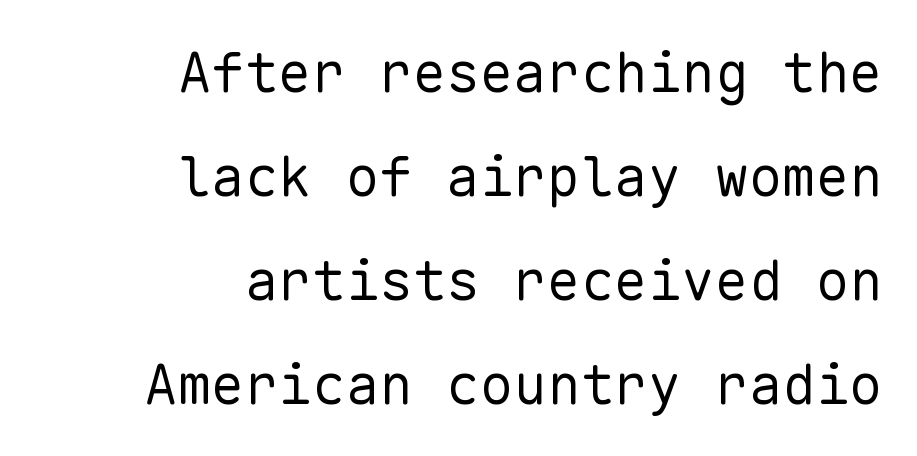
The lettering stays uniformly vertical, giving the passage a roman look. These lines are composed in type without serifs. The ragged edge is on the left, which tells us the setting is flush right. Default kerning and tracking; the words read as compact shapes.
